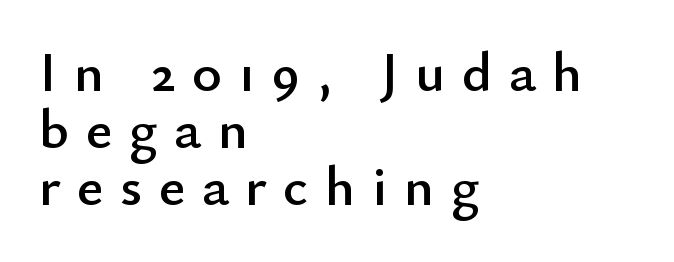
This rendering uses left alignment, leaving the right contour irregular. Is the letter spacing exaggerated? Yes — the characters are pushed far apart. The passage shown is typed in a proportional face where columns would drift. The rendering uses a small line-height, squeezing the rows. Nobody drew a line under any word here. Look at the bottom of the vertical strokes: they stop flat, with no serifs.
